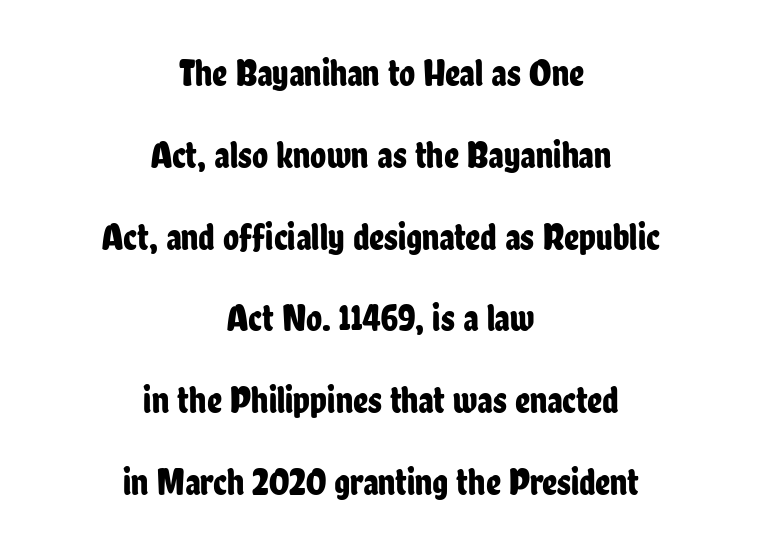
The image shows 37 px condensed sans-serif type, upright; set centered, loose line spacing (2.21x), normal letter spacing, not underlined; low stroke contrast and a medium x-height.
